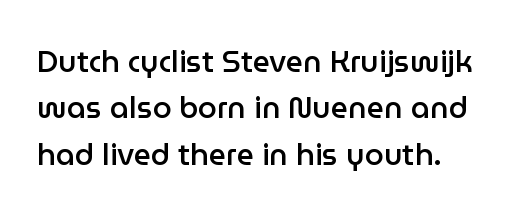
The image shows 30 px semibold sans-serif type, upright; set left-aligned, normal line spacing (1.55x), normal letter spacing, not underlined; low stroke contrast and a medium x-height.
